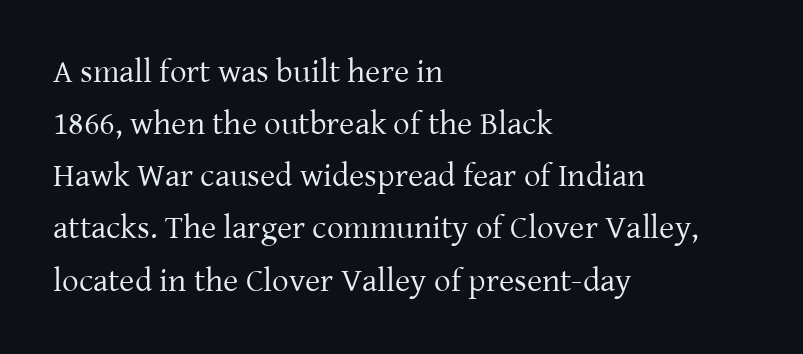
{"serif": "yes", "italic": "no", "bold": "no", "weight": "regular", "width": "normal", "stroke_contrast": "low", "x_height": "medium", "monospaced": "no", "underline": "no", "align": "left", "line_spacing": "normal", "line_spacing_ratio": 1.58, "letter_spacing": "normal", "letter_spacing_em": 0.0, "glyph_px": 33}
